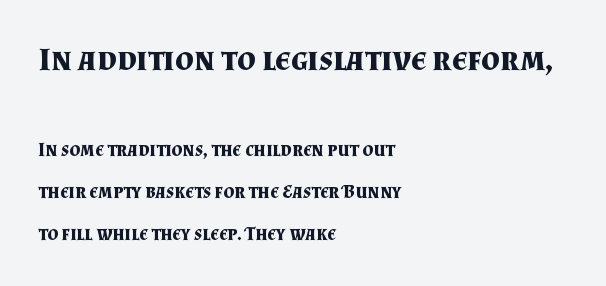
The image shows 33 px bold serif type, upright; set left-aligned, loose line spacing (2.21x), normal letter spacing, not underlined; the first (top) block is 1.74x larger; medium stroke contrast and a small x-height.
